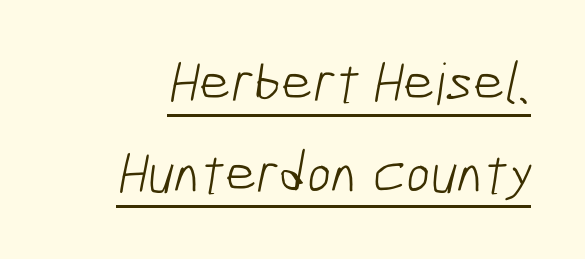
The typeface chosen for these lines omits serifs. The rows are spaced the way most documents space them. Weight: regular or lighter. This is underlined copy, the kind a proofreader might mark for attention.
